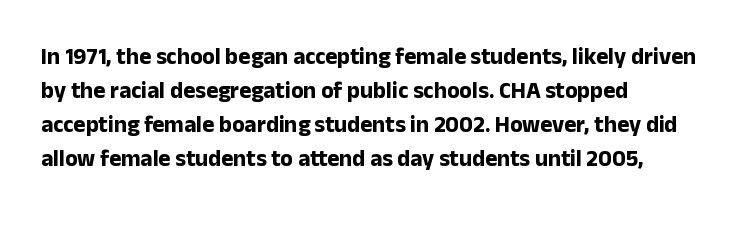
The strip under each line holds only bare page. How are the letters spaced? Ordinarily, with no added tracking. Line spacing here is normal. This rendering uses left alignment, leaving the right contour irregular. When letters stand straight like this, we call the style roman or upright. The rendering uses a bold face; every stroke is thick and dark.
